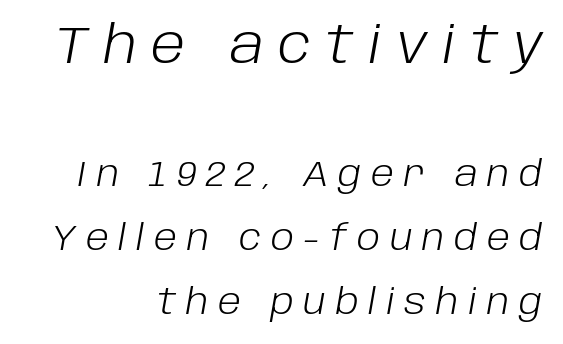
The image shows 52 px light type, italic (leaning right); set right-aligned, line spacing 1.83x, unusually wide letter spacing (+0.28 em), not underlined; the first (top) block is 1.49x larger; low stroke contrast and a large x-height.
